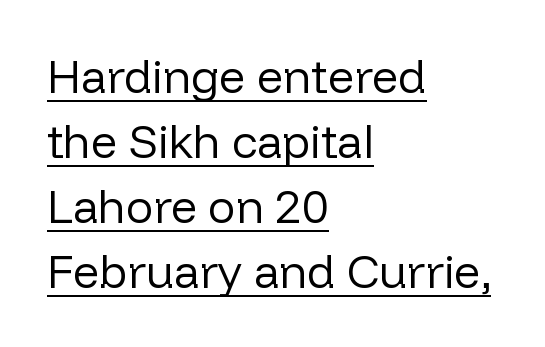
Is the letter spacing exaggerated? No — it looks like the ordinary default. Does the type have serifs? No, each stem ends abruptly. Heft: none added — not bold. Upright lettering throughout. These characters rest on top of a visible drawn line. Spacing verdict: proportional, widths tailored to each character.
